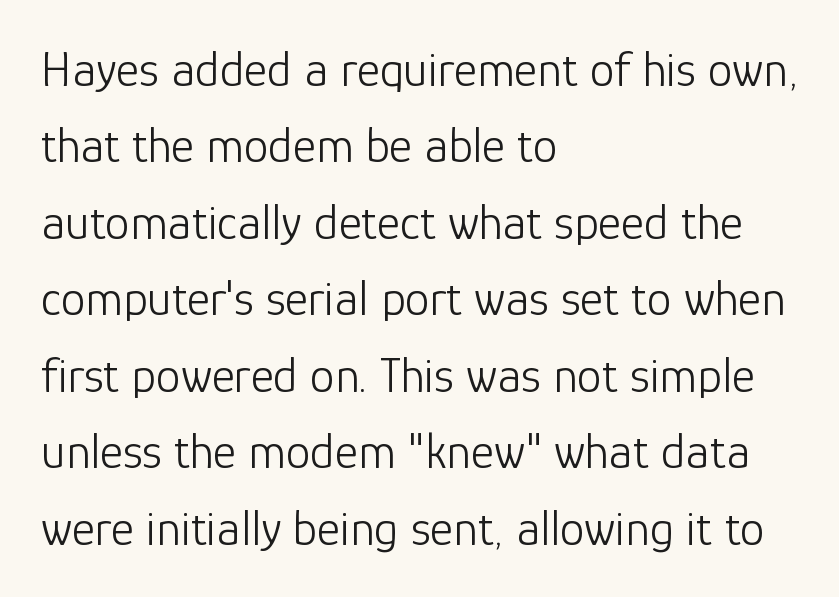
Regarding leading, the lines here are spaced in the standard way. Clear beneath every line of the passage. Unlike a traditional serif, this face leaves its strokes unadorned. These lines are set flush left with a ragged right edge. The rendering uses natural spacing where letterforms have individual widths.
